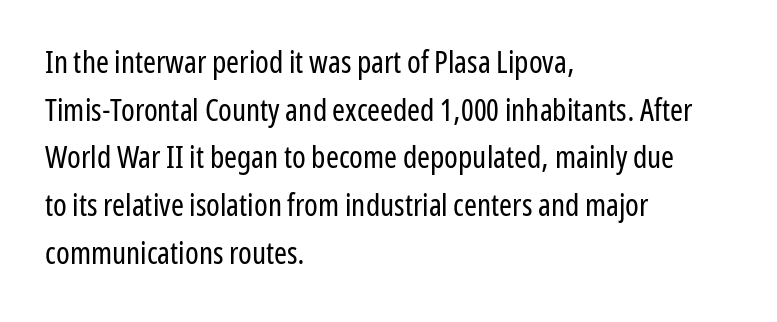
The image shows 31 px regular-weight, condensed sans-serif type, upright; set left-aligned, normal line spacing (1.54x), normal letter spacing, not underlined; low stroke contrast and a medium x-height.
